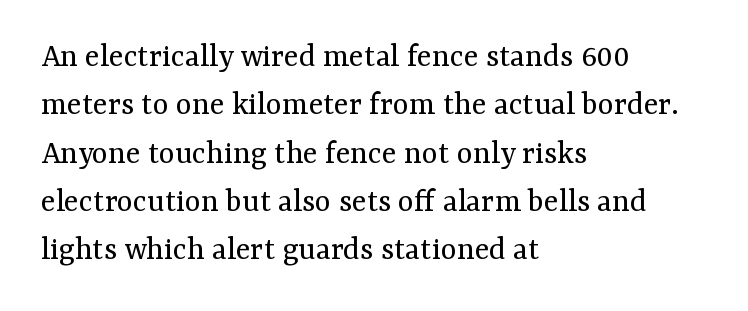
These lines are rendered in a variable-pitch font. What stands out about the letter spacing? Nothing — it is the standard amount. The face looks like a standard text weight, possibly lighter. Whoever set this chose a conventional vertical rhythm.
